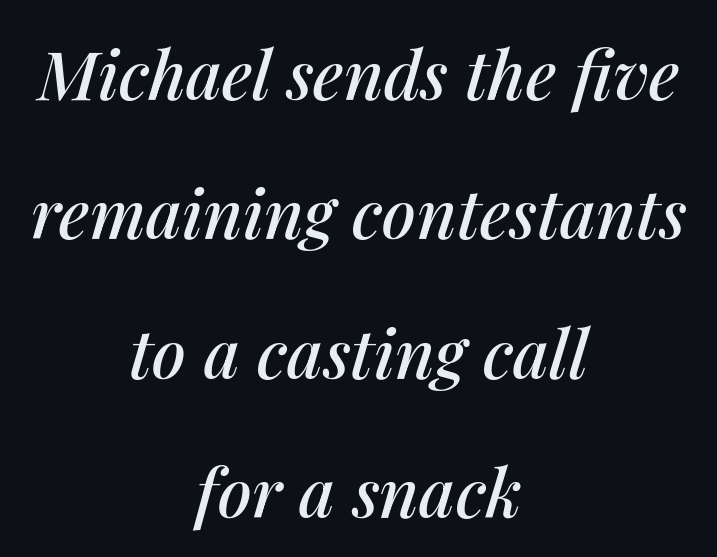
{"italic": "yes", "lean": "right", "slant_degrees": 14, "width": "normal", "stroke_contrast": "medium", "x_height": "medium", "monospaced": "no", "underline": "no", "align": "center", "line_spacing": "loose", "line_spacing_ratio": 2.05, "letter_spacing": "normal", "letter_spacing_em": 0.0, "glyph_px": 68}
